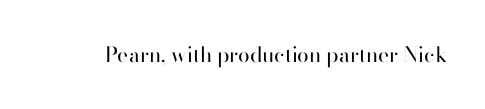
{"italic": "no", "bold": "no", "underline": "no", "letter_spacing": "normal", "letter_spacing_em": 0.0, "glyph_px": 21}
